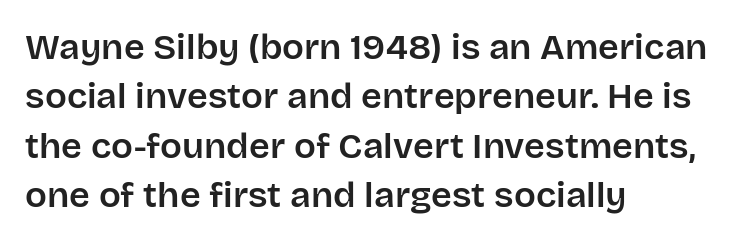
The image shows 36 px sans-serif type, upright; set left-aligned, normal line spacing (1.37x), normal letter spacing, not underlined; low stroke contrast and a large x-height.
